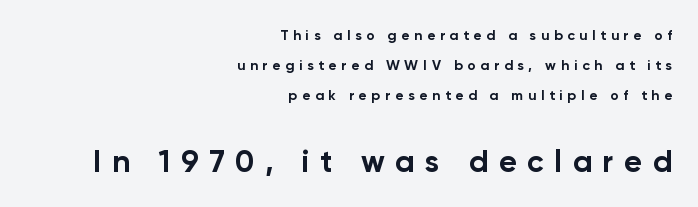
Casual observation: everything's shoved over to the right. This is heavy type, rendered in bold. Grotesque or geometric, the face here clearly has no serifs. Airy leading.
